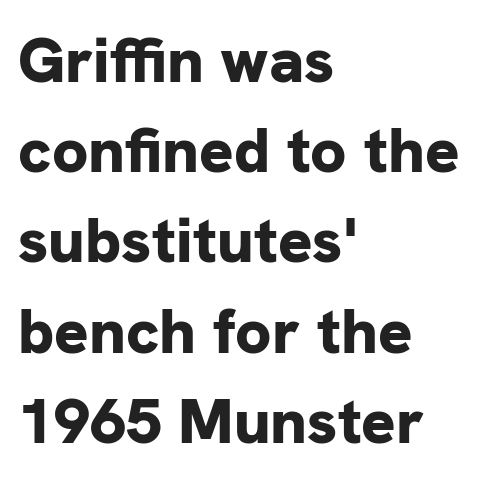
Q: Is the text bold? A: Yes.
Q: Is the text italic (slanted)? A: No, it is upright.
Q: Is the typeface a serif or a sans-serif typeface? A: Sans-serif.
Q: Is the text underlined? A: No.
Q: How is the paragraph aligned? A: Left-aligned.
Q: Is the spacing between letters normal or unusually wide? A: Normal.
Q: Is the spacing between lines tight, normal or loose? A: Normal.
Q: Width (condensed, normal, or wide)? A: Normal.
Q: Stroke contrast? A: Low.
Q: x-height? A: Medium.
Q: Monospaced? A: No.
